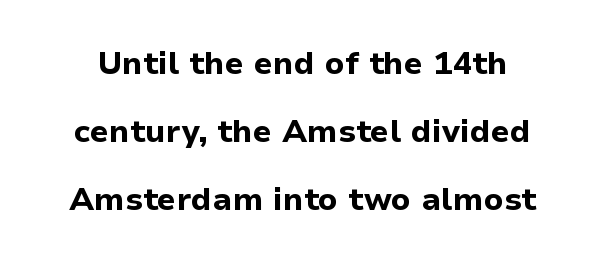
{"serif": "no", "italic": "no", "bold": "yes", "weight": "bold", "width": "normal", "stroke_contrast": "low", "x_height": "medium", "monospaced": "no", "underline": "no", "line_spacing": "loose", "line_spacing_ratio": 2.13, "letter_spacing": "normal", "letter_spacing_em": 0.0, "glyph_px": 32}
